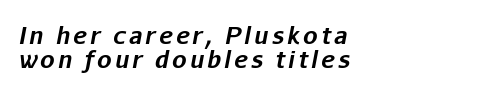
{"italic": "yes", "lean": "right", "slant_degrees": 11, "bold": "yes", "underline": "no", "align": "left", "line_spacing": "tight", "line_spacing_ratio": 1.03, "glyph_px": 23}
